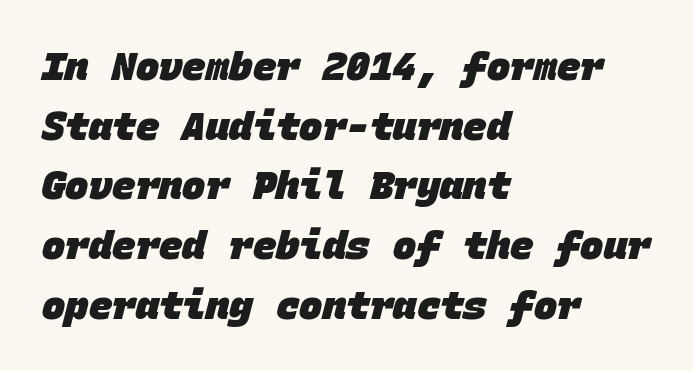
{"serif": "no", "bold": "yes", "weight": "heavy", "width": "normal", "stroke_contrast": "low", "x_height": "large", "monospaced": "yes", "underline": "no", "align": "left", "line_spacing": "normal", "line_spacing_ratio": 1.53, "letter_spacing": "normal", "letter_spacing_em": 0.0, "glyph_px": 39}
